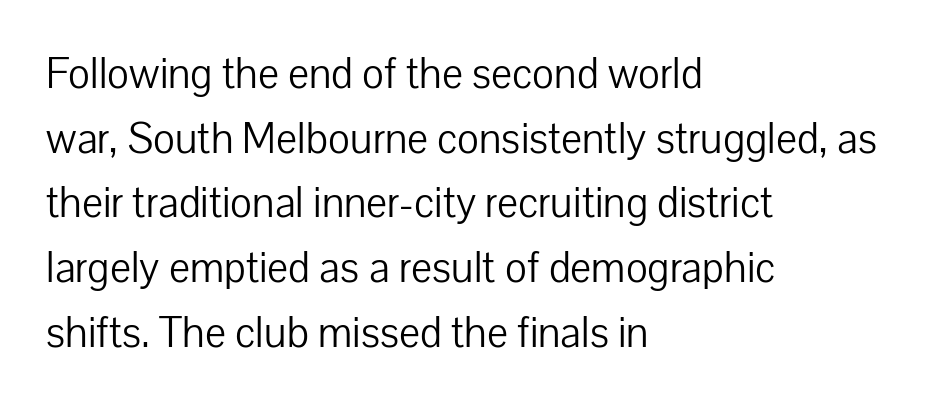
Each letter keeps its own natural width here, so spacing adapts to shape. This is not heavy type; no bold has been used. One-word summary of the alignment: left. The gaps between neighbouring characters are ordinary and unremarkable.
